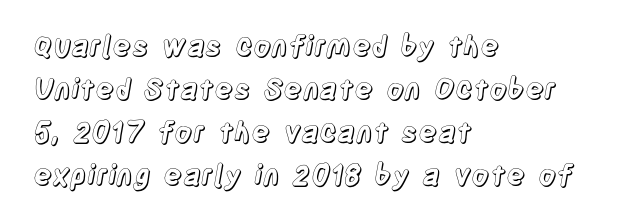
Q: Is the text italic (slanted)? A: Yes.
Q: Is the text underlined? A: No.
Q: How is the paragraph aligned? A: Left-aligned.
Q: Is the spacing between letters normal or unusually wide? A: Normal.
Q: Is the spacing between lines tight, normal or loose? A: Normal.
Q: Width (condensed, normal, or wide)? A: Condensed.
Q: x-height? A: Large.
Q: Monospaced? A: No.
